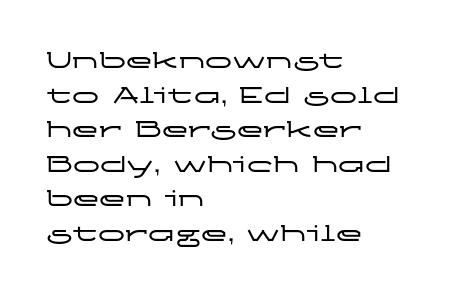
Q: Is the text italic (slanted)? A: No, it is upright.
Q: Is the text underlined? A: No.
Q: How is the paragraph aligned? A: Left-aligned.
Q: Is the spacing between letters normal or unusually wide? A: Normal.
Q: Is the spacing between lines tight, normal or loose? A: Normal.
